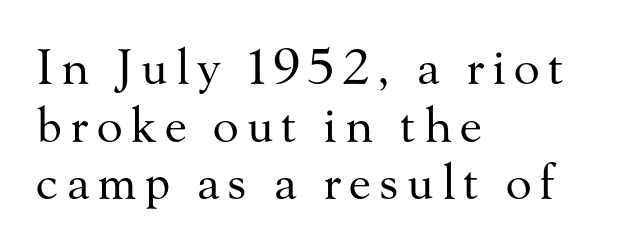
Q: Is the text bold? A: No.
Q: Is the text italic (slanted)? A: No, it is upright.
Q: Is the typeface a serif or a sans-serif typeface? A: Serif.
Q: Is the text underlined? A: No.
Q: How is the paragraph aligned? A: Left-aligned.
Q: Width (condensed, normal, or wide)? A: Normal.
Q: Stroke contrast? A: Medium.
Q: x-height? A: Small.
Q: Monospaced? A: No.
